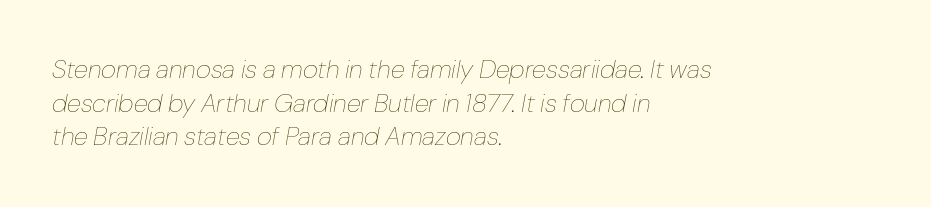
{"italic": "yes", "lean": "right", "slant_degrees": 10, "bold": "no", "underline": "no", "align": "left", "line_spacing": "normal", "line_spacing_ratio": 1.29, "letter_spacing": "normal", "letter_spacing_em": 0.0, "glyph_px": 26}
